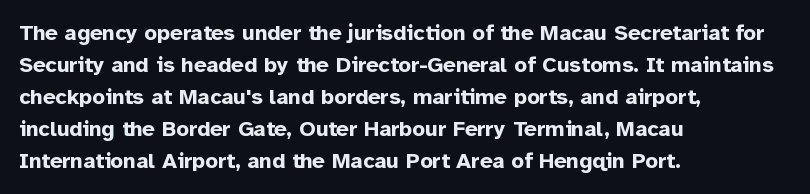
The image shows 22 px bold type, upright; set left-aligned, normal line spacing (1.45x), normal letter spacing, not underlined.
